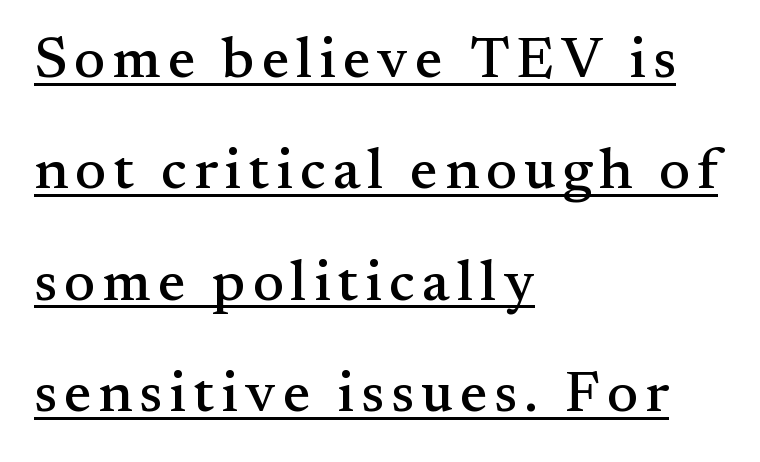
Q: Is the text italic (slanted)? A: No, it is upright.
Q: Is the typeface a serif or a sans-serif typeface? A: Serif.
Q: Is the text underlined? A: Yes.
Q: How is the paragraph aligned? A: Left-aligned.
Q: Is the spacing between lines tight, normal or loose? A: Loose.
Q: Width (condensed, normal, or wide)? A: Normal.
Q: Stroke contrast? A: Medium.
Q: x-height? A: Small.
Q: Monospaced? A: No.
